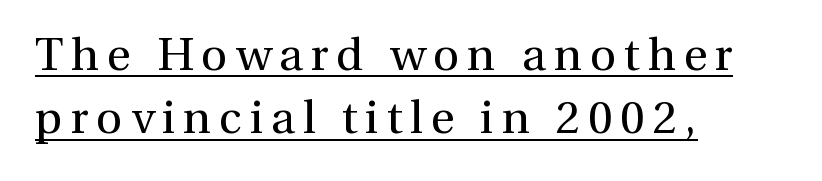
Q: Is the text bold? A: No.
Q: Is the text italic (slanted)? A: No, it is upright.
Q: Is the typeface a serif or a sans-serif typeface? A: Serif.
Q: Is the text underlined? A: Yes.
Q: How is the paragraph aligned? A: Left-aligned.
Q: Is the spacing between lines tight, normal or loose? A: Normal.
Q: Width (condensed, normal, or wide)? A: Normal.
Q: Stroke contrast? A: Medium.
Q: x-height? A: Medium.
Q: Monospaced? A: No.
